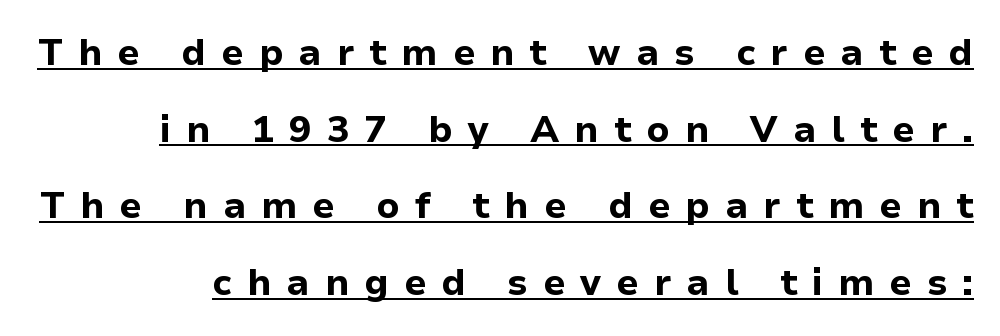
Q: Is the text bold? A: Yes.
Q: Is the text italic (slanted)? A: No, it is upright.
Q: Is the typeface a serif or a sans-serif typeface? A: Sans-serif.
Q: Is the text underlined? A: Yes.
Q: How is the paragraph aligned? A: Right-aligned.
Q: Is the spacing between letters normal or unusually wide? A: Unusually wide.
Q: Is the spacing between lines tight, normal or loose? A: Loose.
Q: Width (condensed, normal, or wide)? A: Normal.
Q: Stroke contrast? A: Low.
Q: x-height? A: Medium.
Q: Monospaced? A: No.
